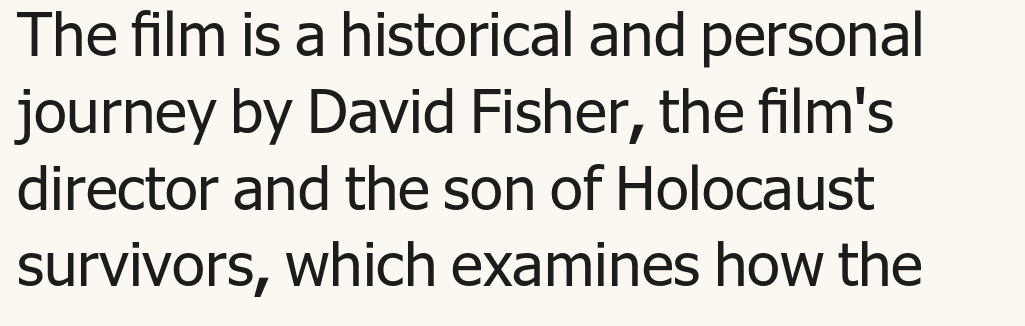
{"serif": "no", "italic": "no", "bold": "no", "weight": "regular", "width": "normal", "stroke_contrast": "low", "x_height": "medium", "monospaced": "no", "underline": "no", "align": "left", "line_spacing": "normal", "line_spacing_ratio": 1.28, "letter_spacing": "normal", "letter_spacing_em": 0.0, "glyph_px": 60}
